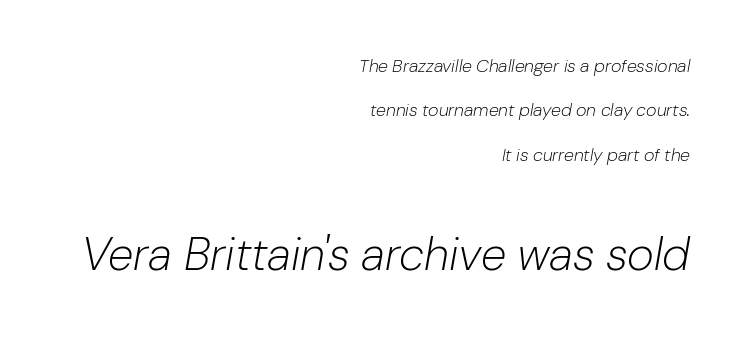
The zone under the glyphs is completely vacant. These lines are set flush right with a ragged left edge. The leading is generous, giving the passage an open texture. Do the characters align in a grid? No, the font is proportional. The letters sit at their default tracking, neither squeezed nor spread.
